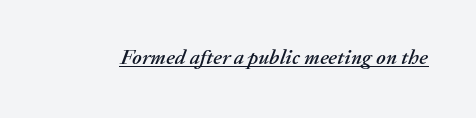
{"italic": "yes", "lean": "right", "slant_degrees": 20, "underline": "yes", "letter_spacing": "normal", "letter_spacing_em": 0.0, "glyph_px": 21}
